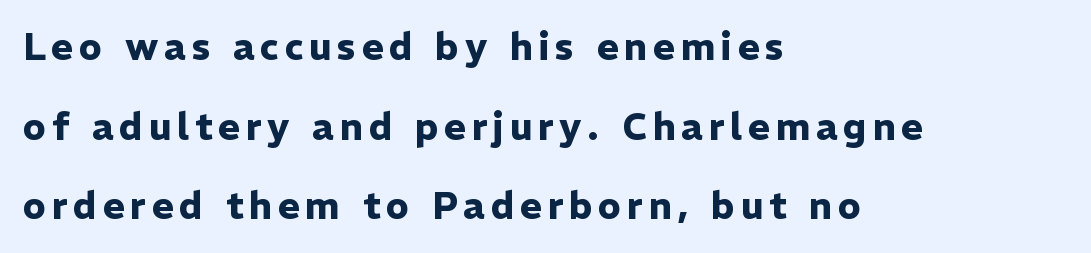
{"serif": "no", "italic": "no", "bold": "yes", "weight": "heavy", "width": "normal", "stroke_contrast": "low", "x_height": "medium", "monospaced": "no", "underline": "no", "align": "left", "line_spacing": "loose", "line_spacing_ratio": 2.15, "glyph_px": 37}
